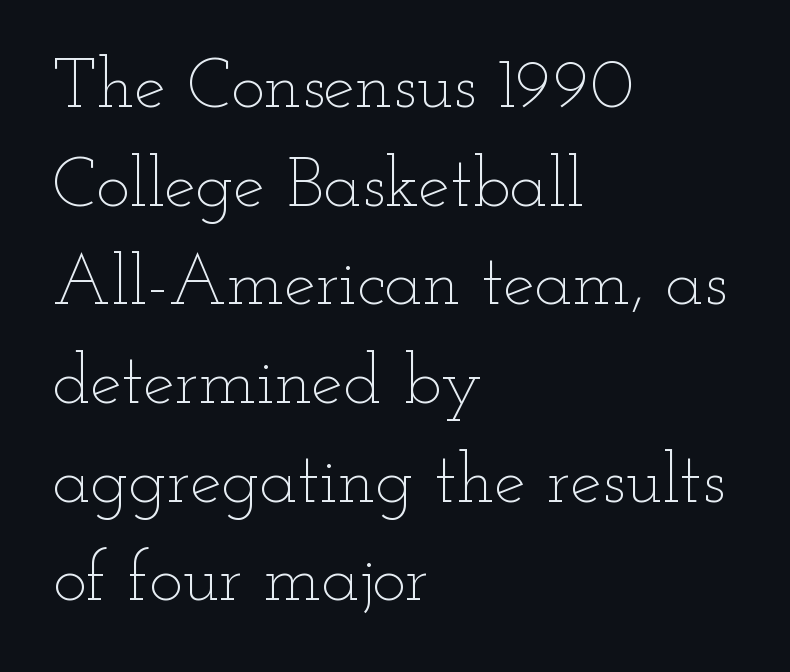
{"italic": "no", "bold": "no", "weight": "thin", "width": "wide", "stroke_contrast": "low", "x_height": "small", "monospaced": "no", "underline": "no", "align": "left", "line_spacing": "normal", "line_spacing_ratio": 1.39, "letter_spacing": "normal", "letter_spacing_em": 0.0, "glyph_px": 71}
